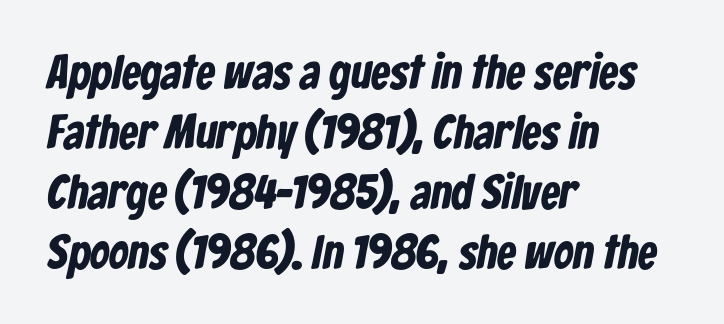
Q: Is the text bold? A: Yes.
Q: Is the typeface a serif or a sans-serif typeface? A: Sans-serif.
Q: Is the text underlined? A: No.
Q: How is the paragraph aligned? A: Left-aligned.
Q: Is the spacing between letters normal or unusually wide? A: Normal.
Q: Is the spacing between lines tight, normal or loose? A: Normal.
Q: Width (condensed, normal, or wide)? A: Condensed.
Q: Stroke contrast? A: Low.
Q: x-height? A: Medium.
Q: Monospaced? A: No.
